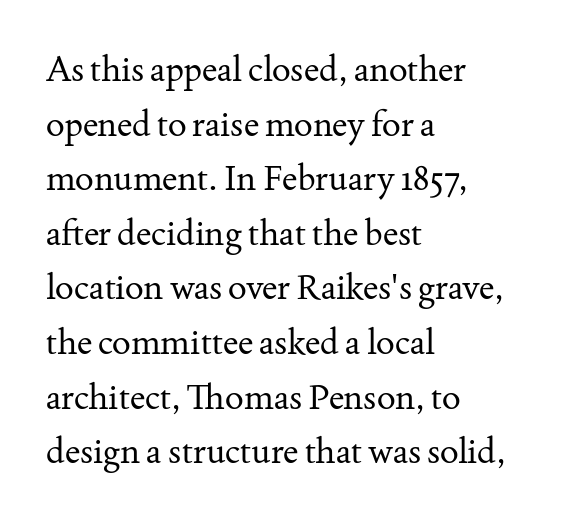
The weight tops out at a normal text grade. When letters stand straight like this, we call the style roman or upright. The passage shown has conventional tracking throughout. Check the space under the baseline: it is left empty. The face used here is proportionally spaced, like ordinary book or web type. Small tapered or slab feet sit at the stroke ends, so this counts as serif.
